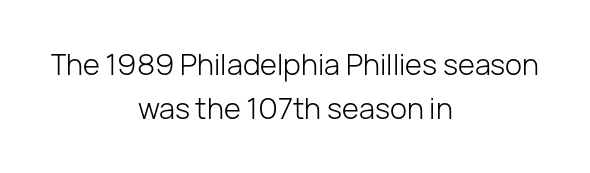
The image shows 29 px light sans-serif type, upright; set centered, normal line spacing (1.52x), normal letter spacing, not underlined; low stroke contrast and a medium x-height.
